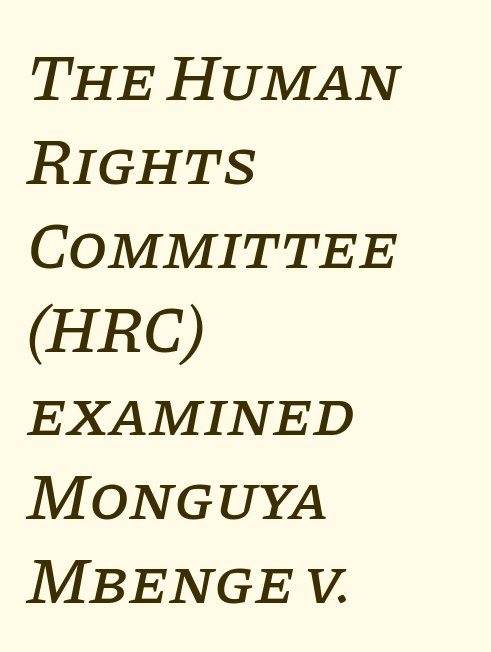
Q: Is the text italic (slanted)? A: Yes, it leans right by about 11 degrees.
Q: Is the typeface a serif or a sans-serif typeface? A: Serif.
Q: Is the text underlined? A: No.
Q: How is the paragraph aligned? A: Left-aligned.
Q: Is the spacing between letters normal or unusually wide? A: Normal.
Q: Is the spacing between lines tight, normal or loose? A: Normal.
Q: Width (condensed, normal, or wide)? A: Normal.
Q: Stroke contrast? A: Low.
Q: x-height? A: Large.
Q: Monospaced? A: No.
